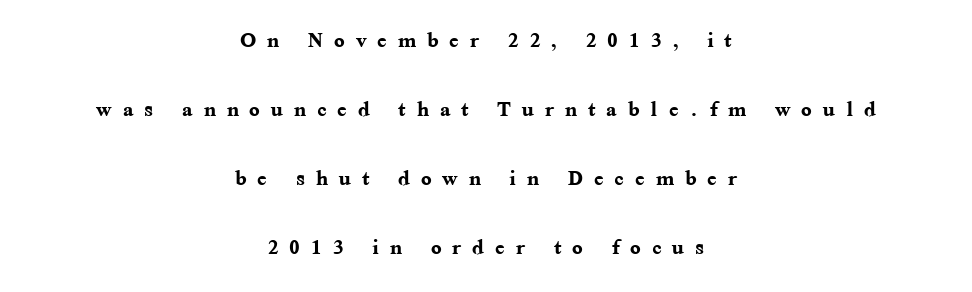
{"serif": "yes", "italic": "no", "bold": "yes", "weight": "semibold", "width": "normal", "stroke_contrast": "medium", "x_height": "medium", "monospaced": "no", "underline": "no", "align": "center", "line_spacing": "loose", "line_spacing_ratio": 2.47, "letter_spacing": "wide", "letter_spacing_em": 0.39, "glyph_px": 28}
